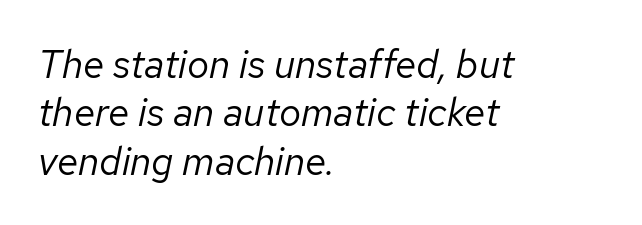
Q: Is the text bold? A: No.
Q: Is the text italic (slanted)? A: Yes, it leans right by about 12 degrees.
Q: Is the text underlined? A: No.
Q: How is the paragraph aligned? A: Left-aligned.
Q: Is the spacing between letters normal or unusually wide? A: Normal.
Q: Width (condensed, normal, or wide)? A: Normal.
Q: Stroke contrast? A: Low.
Q: x-height? A: Medium.
Q: Monospaced? A: No.
